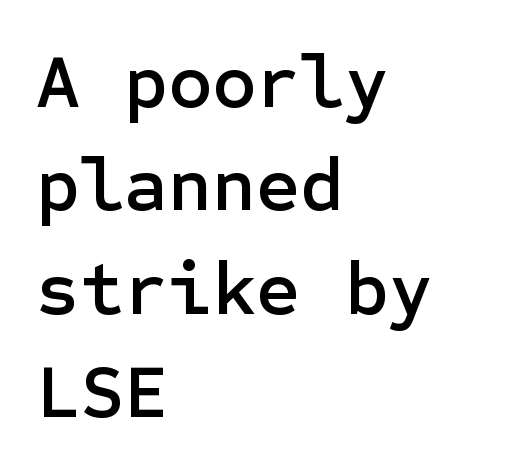
A typesetter would call this zero additional tracking. The font family rendered here belongs to the sans-serif group. Posture: straight, roman, zero tilt. The paragraph has a hard left edge and a soft right edge. Glance below the letters and you will spot only blank space.
